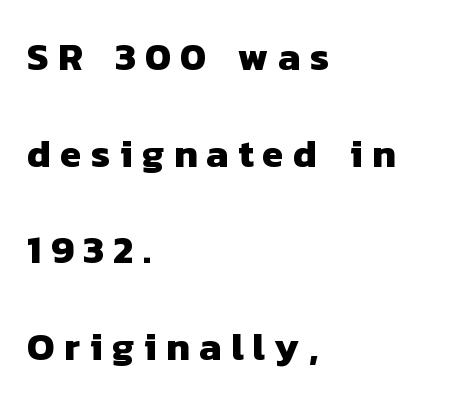
Students, observe: this is what heavily led, spacious text looks like. This rendering employs a face without finishing strokes, i.e., a sans-serif. Layout note: lines flush left. The type is letterspaced generously, with wide tracking. Do the characters align in a grid? No, the font is proportional.
